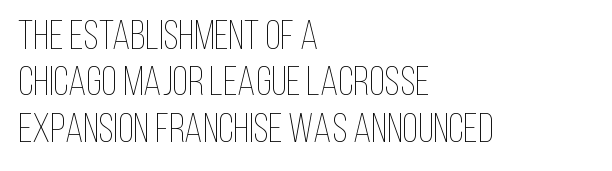
The image shows 41 px thin, condensed type, upright; set left-aligned, tight line spacing (1.13x), normal letter spacing, not underlined; low stroke contrast and a large x-height.
